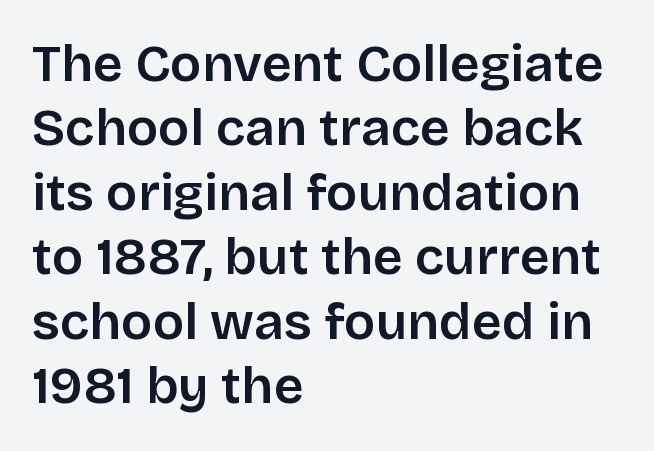
Looks like regular typesetting: each glyph gets only the width it needs. Notice how the passage keeps a crisp vertical edge on the left only. Unmarked baselines from the first word to the last. To sum up the face: it is a sans, with no serifs.
